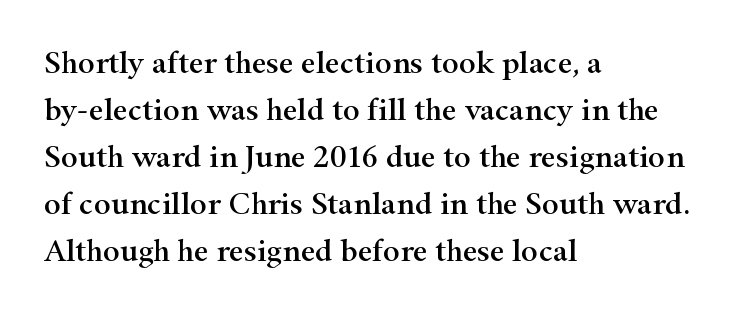
{"serif": "yes", "italic": "no", "width": "wide", "stroke_contrast": "high", "x_height": "small", "monospaced": "no", "underline": "no", "align": "left", "line_spacing": "normal", "line_spacing_ratio": 1.47, "letter_spacing": "normal", "letter_spacing_em": 0.0, "glyph_px": 32}
